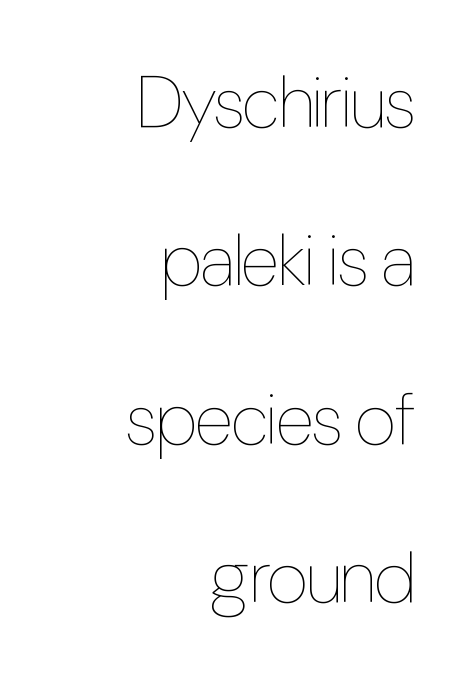
Q: Is the text bold? A: No.
Q: Is the text italic (slanted)? A: No, it is upright.
Q: Is the text underlined? A: No.
Q: How is the paragraph aligned? A: Right-aligned.
Q: Is the spacing between letters normal or unusually wide? A: Normal.
Q: Is the spacing between lines tight, normal or loose? A: Loose.
Q: Width (condensed, normal, or wide)? A: Condensed.
Q: Stroke contrast? A: Low.
Q: x-height? A: Medium.
Q: Monospaced? A: No.
